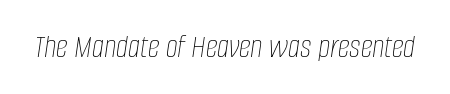
The image shows 34 px thin, condensed type, italic (leaning right); set normal letter spacing, not underlined; low stroke contrast and a large x-height.
